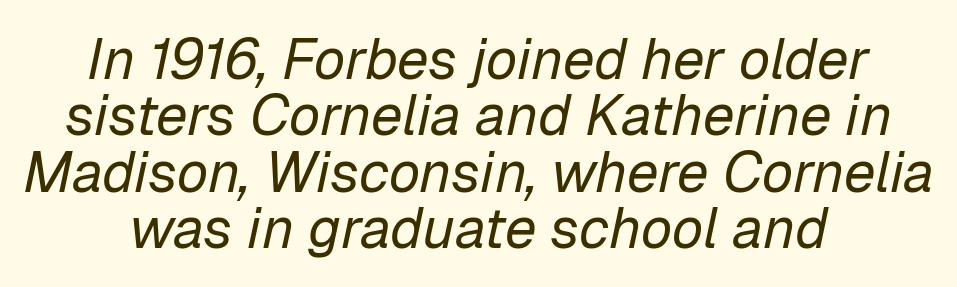
{"italic": "yes", "lean": "right", "slant_degrees": 12, "bold": "no", "weight": "regular", "width": "normal", "stroke_contrast": "low", "x_height": "medium", "monospaced": "no", "underline": "no", "align": "center", "line_spacing": "tight", "line_spacing_ratio": 0.99, "letter_spacing": "normal", "letter_spacing_em": 0.0, "glyph_px": 57}
